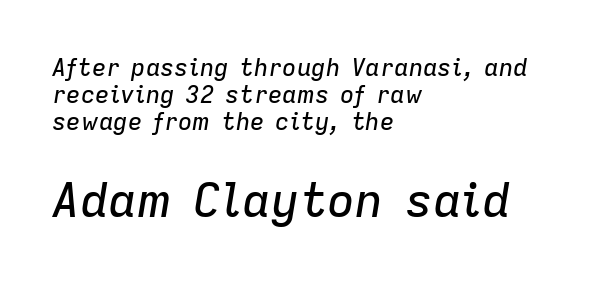
{"italic": "yes", "lean": "right", "slant_degrees": 9, "width": "normal", "stroke_contrast": "low", "x_height": "medium", "monospaced": "no", "underline": "no", "align": "left", "line_spacing": "tight", "line_spacing_ratio": 1.13, "letter_spacing": "normal", "letter_spacing_em": 0.0, "larger_block": "second", "size_ratio": 1.96, "glyph_px": 47}
